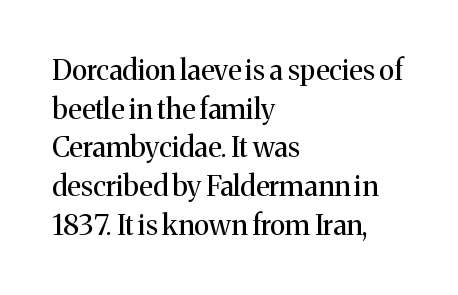
Q: Is the text bold? A: No.
Q: Is the text italic (slanted)? A: No, it is upright.
Q: Is the typeface a serif or a sans-serif typeface? A: Serif.
Q: Is the text underlined? A: No.
Q: How is the paragraph aligned? A: Left-aligned.
Q: Is the spacing between letters normal or unusually wide? A: Normal.
Q: Is the spacing between lines tight, normal or loose? A: Normal.
Q: Width (condensed, normal, or wide)? A: Normal.
Q: Stroke contrast? A: Medium.
Q: x-height? A: Medium.
Q: Monospaced? A: No.
